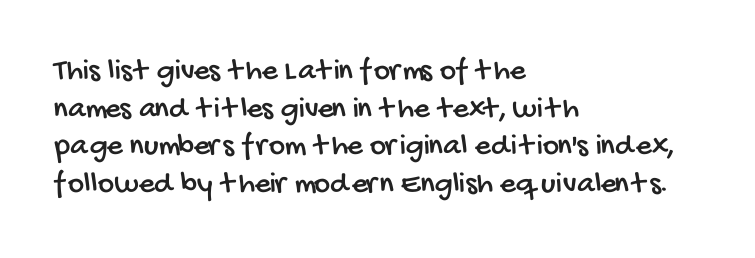
Character widths vary here, with narrow letters taking less room than wide ones. Check where the strokes stop: nothing finishes them off — pure sans. The gaps between neighbouring characters are ordinary and unremarkable. The specimen omits any rule beneath the text block's lines.
